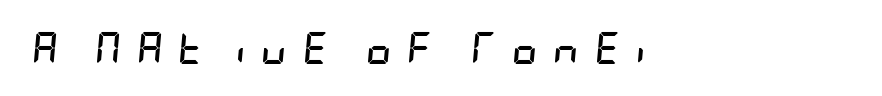
Students, this is bold: see how much ink each stroke carries. Posture: slanted. Loose tracking; the words dissolve into strings of separated letters. Honestly, there is no underline to notice here at all.
